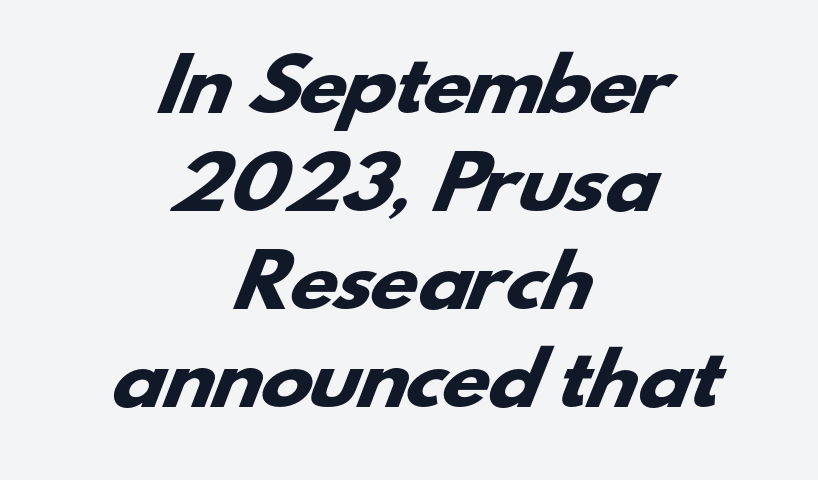
{"serif": "no", "bold": "yes", "weight": "heavy", "width": "wide", "stroke_contrast": "low", "x_height": "small", "monospaced": "no", "underline": "no", "align": "center", "line_spacing": "normal", "line_spacing_ratio": 1.4, "letter_spacing": "normal", "letter_spacing_em": 0.0, "glyph_px": 70}
